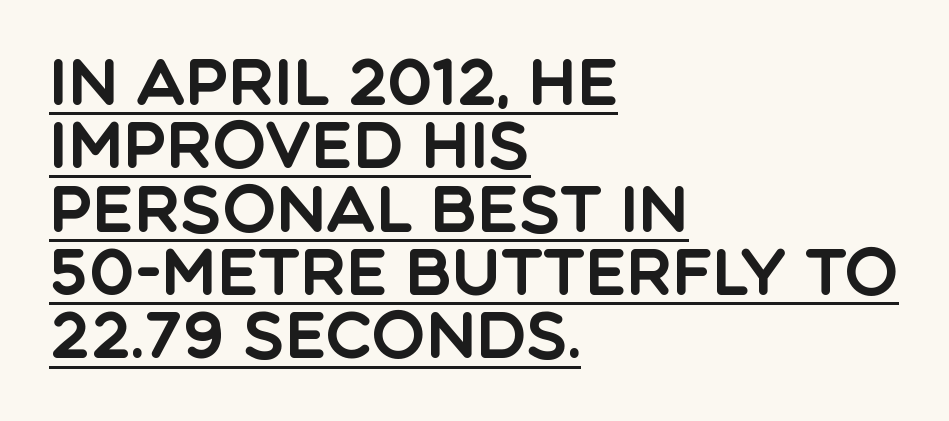
The image shows 64 px sans-serif type, upright; set left-aligned, tight line spacing (0.99x), normal letter spacing, underlined; a large x-height.
